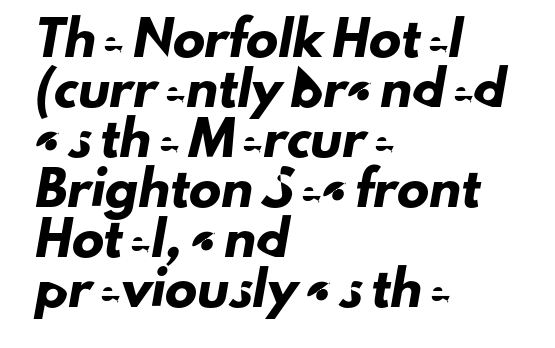
The foot of each line stays bare and open. Teacher's note: observe the even left margin — that is flush-left alignment. No feet cap the strokes, marking this as sans-serif type. What stands out about the letter spacing? Nothing — it is the standard amount. Looks like regular typesetting: each glyph gets only the width it needs.
